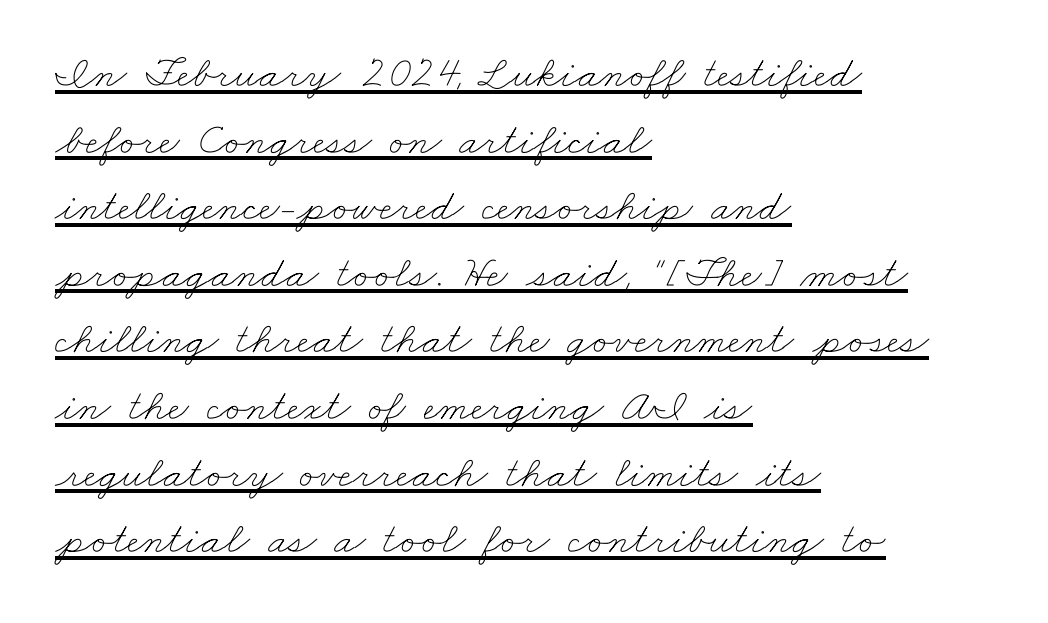
Visually the block forms a straight wall on the left and a jagged coastline on the right. In terms of leading, this rendering sits right in the middle. The type is set solid horizontally, with unmodified tracking. Is this a fixed-width face? No — the glyphs have proportional, varying widths. The passage shown is not bold in any degree. The glyphs are accompanied by a horizontal stroke just below them.
